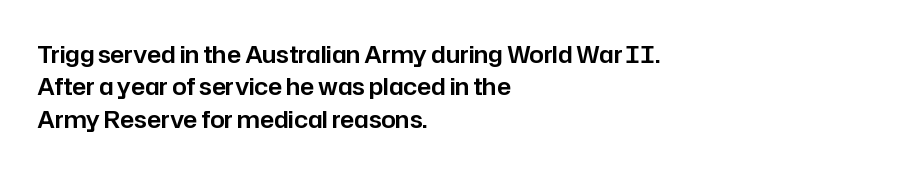
Rule under the text: the space is simply empty. Glyph-to-glyph distance matches everyday printed text. This block has exactly the height ordinary leading produces. Every character sits straight up, as roman type does. Teacher's note: observe the even left margin — that is flush-left alignment.
